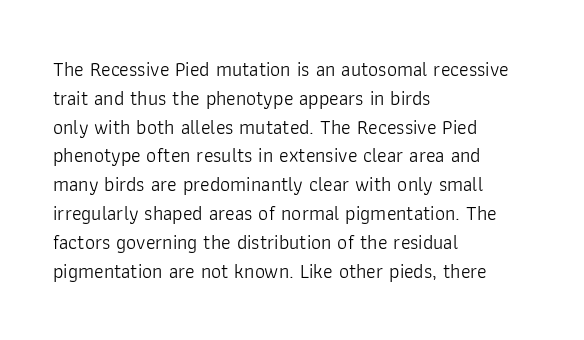
The image shows 20 px text type, upright; set left-aligned, normal line spacing (1.44x), normal letter spacing, not underlined.
